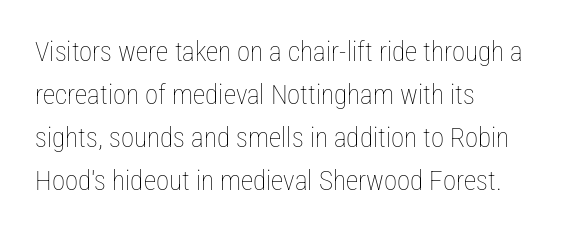
Q: Is the text bold? A: No.
Q: Is the text italic (slanted)? A: No, it is upright.
Q: Is the text underlined? A: No.
Q: How is the paragraph aligned? A: Left-aligned.
Q: Is the spacing between letters normal or unusually wide? A: Normal.
Q: Is the spacing between lines tight, normal or loose? A: Normal.
